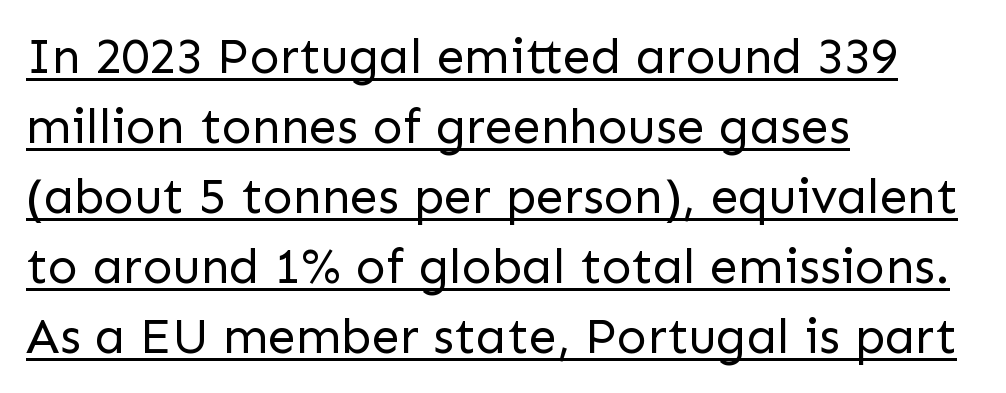
The image shows 50 px regular-weight sans-serif type, upright; set left-aligned, normal line spacing (1.4x), normal letter spacing, underlined; low stroke contrast and a medium x-height.
